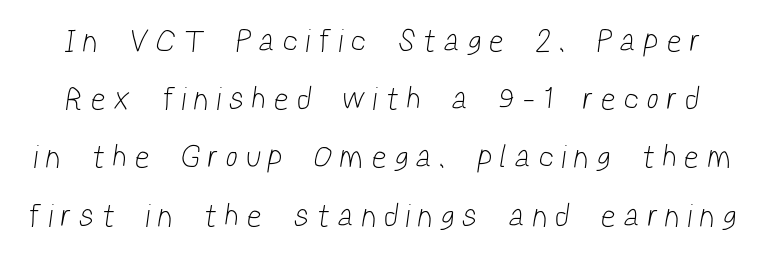
The image shows 32 px light, condensed sans-serif type; set line spacing 1.82x, unusually wide letter spacing (+0.33 em), not underlined; low stroke contrast and a medium x-height.
